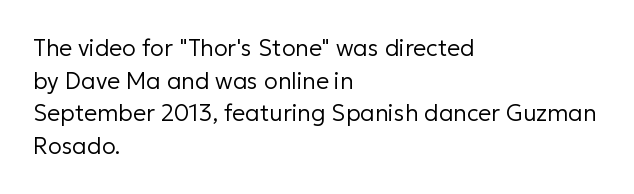
Q: Is the text bold? A: No.
Q: Is the text italic (slanted)? A: No, it is upright.
Q: Is the text underlined? A: No.
Q: How is the paragraph aligned? A: Left-aligned.
Q: Is the spacing between letters normal or unusually wide? A: Normal.
Q: Is the spacing between lines tight, normal or loose? A: Normal.
